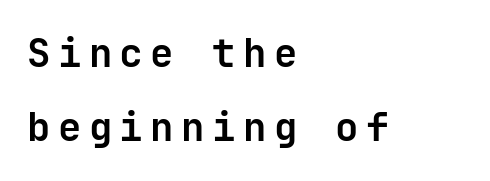
{"serif": "no", "italic": "no", "bold": "yes", "weight": "bold", "width": "normal", "stroke_contrast": "low", "x_height": "medium", "monospaced": "yes", "underline": "no", "align": "left", "line_spacing": "loose", "line_spacing_ratio": 1.9, "glyph_px": 39}
